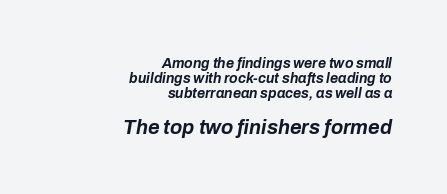
Q: Is the text bold? A: Yes.
Q: Is the text italic (slanted)? A: Yes, it leans right by about 10 degrees.
Q: Is the text underlined? A: No.
Q: How is the paragraph aligned? A: Right-aligned.
Q: Is the spacing between letters normal or unusually wide? A: Normal.
Q: Is the spacing between lines tight, normal or loose? A: Tight.
Q: Which block of text is set in a larger size, the first (top) or the second (bottom)? A: The second (bottom) one.
